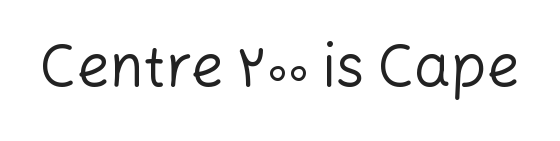
{"serif": "no", "italic": "no", "bold": "no", "weight": "regular", "width": "normal", "stroke_contrast": "low", "x_height": "medium", "monospaced": "no", "underline": "no", "letter_spacing": "normal", "letter_spacing_em": 0.0, "glyph_px": 58}
